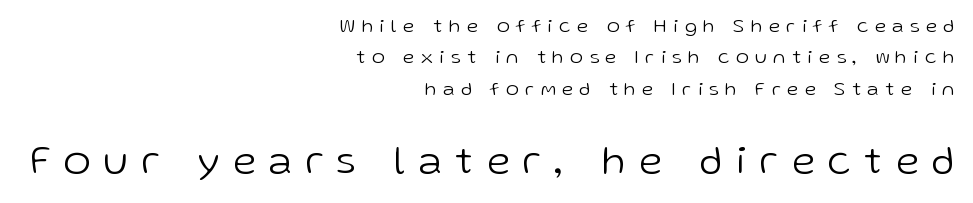
Q: Is the text bold? A: No.
Q: Is the text italic (slanted)? A: No, it is upright.
Q: Is the typeface a serif or a sans-serif typeface? A: Sans-serif.
Q: Is the text underlined? A: No.
Q: How is the paragraph aligned? A: Right-aligned.
Q: Is the spacing between letters normal or unusually wide? A: Unusually wide.
Q: Is the spacing between lines tight, normal or loose? A: Normal.
Q: Which block of text is set in a larger size, the first (top) or the second (bottom)? A: The second (bottom) one.
Q: Width (condensed, normal, or wide)? A: Normal.
Q: Stroke contrast? A: Low.
Q: x-height? A: Medium.
Q: Monospaced? A: No.
